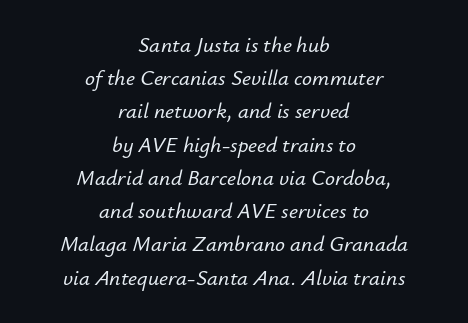
Q: Is the text italic (slanted)? A: Yes, it leans right by about 12 degrees.
Q: Is the text underlined? A: No.
Q: How is the paragraph aligned? A: Centered.
Q: Is the spacing between letters normal or unusually wide? A: Normal.
Q: Is the spacing between lines tight, normal or loose? A: Normal.
